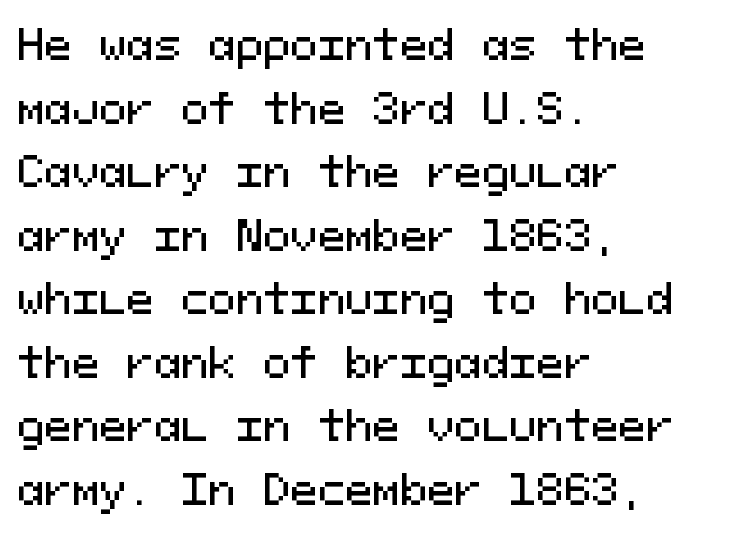
Q: Is the text italic (slanted)? A: No, it is upright.
Q: Is the typeface a serif or a sans-serif typeface? A: Sans-serif.
Q: Is the text underlined? A: No.
Q: How is the paragraph aligned? A: Left-aligned.
Q: Is the spacing between letters normal or unusually wide? A: Normal.
Q: Is the spacing between lines tight, normal or loose? A: Normal.
Q: Width (condensed, normal, or wide)? A: Normal.
Q: Stroke contrast? A: Medium.
Q: x-height? A: Medium.
Q: Monospaced? A: Yes.
